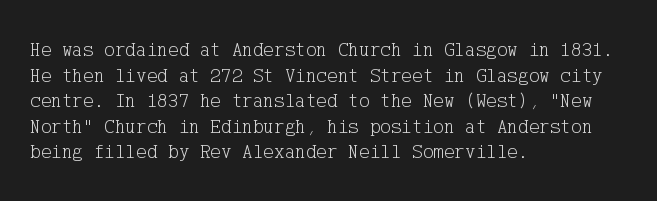
Q: Is the text bold? A: No.
Q: Is the text italic (slanted)? A: No, it is upright.
Q: Is the text underlined? A: No.
Q: How is the paragraph aligned? A: Left-aligned.
Q: Is the spacing between letters normal or unusually wide? A: Normal.
Q: Is the spacing between lines tight, normal or loose? A: Normal.
